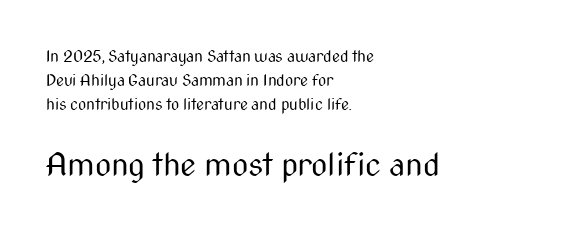
The image shows 32 px regular-weight, condensed sans-serif type, upright; set left-aligned, normal line spacing (1.51x), normal letter spacing, not underlined; the second (bottom) block is 2.0x larger; medium stroke contrast and a medium x-height.
